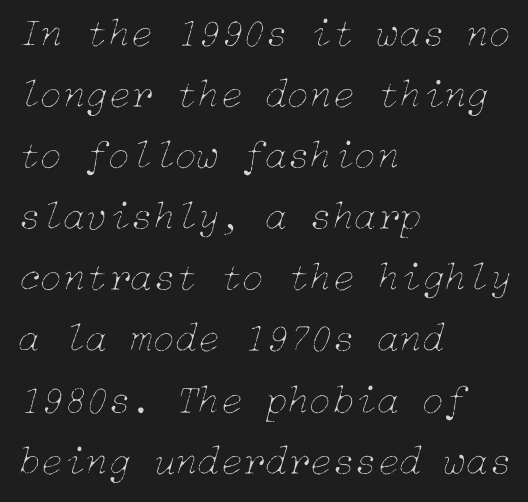
Compared with typical body copy, the letter spacing here is the same. The strokes carry an ordinary text weight at most. Compared with typical paragraphs, the rows here are spaced about the same. These lines are set flush left with a ragged right edge. Each row of text sits above clean, open space. There's an unmistakable incline to the writing here.
